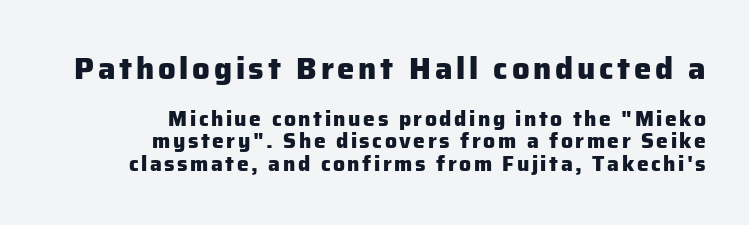
The passage shown is emphatically bold. The line-height multiplier appears low, near solid setting. Do the letters lean? They stand straight. Type style note: lacks serifs.
